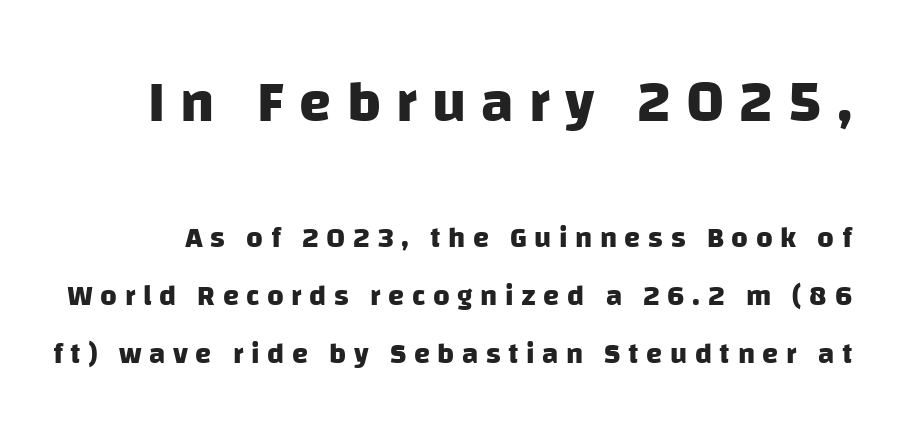
{"serif": "no", "bold": "yes", "weight": "heavy", "width": "normal", "stroke_contrast": "low", "x_height": "large", "monospaced": "no", "underline": "no", "line_spacing": "loose", "line_spacing_ratio": 2.0, "letter_spacing": "wide", "letter_spacing_em": 0.26, "larger_block": "first", "size_ratio": 2.0, "glyph_px": 58}
